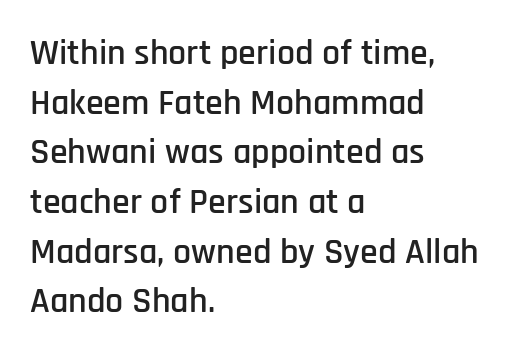
The image shows 36 px condensed sans-serif type, upright; set left-aligned, normal line spacing (1.38x), normal letter spacing, not underlined; low stroke contrast and a large x-height.
